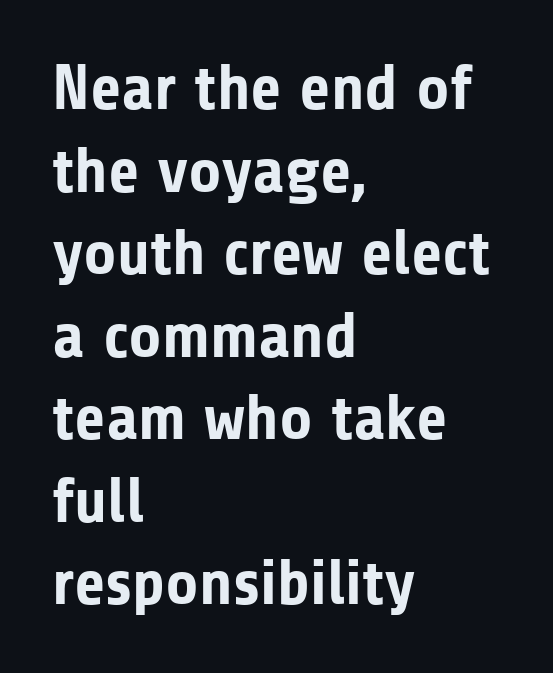
The image shows 64 px bold sans-serif type, upright; set left-aligned, normal line spacing (1.29x), normal letter spacing, not underlined; low stroke contrast and a medium x-height.
